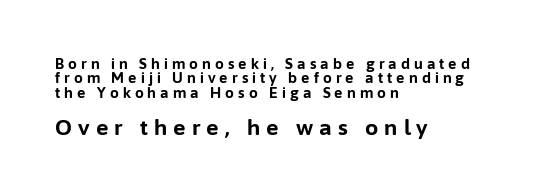
Every stem runs plumb, perpendicular to the baseline. Bigger letters appear in the bottom chunk; the top chunk is reduced. The rendering anchors every line to the left-hand side. Strong, thick strokes mark this as bold type.
